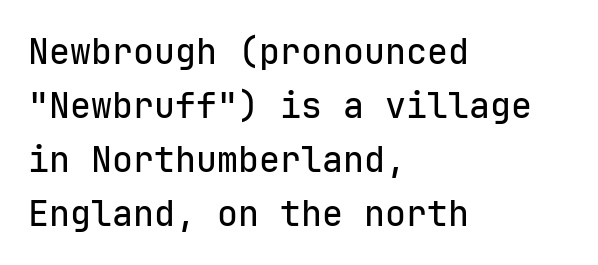
The image shows 35 px sans-serif type, upright, monospaced; set left-aligned, normal line spacing (1.54x), normal letter spacing, not underlined; low stroke contrast and a medium x-height.
